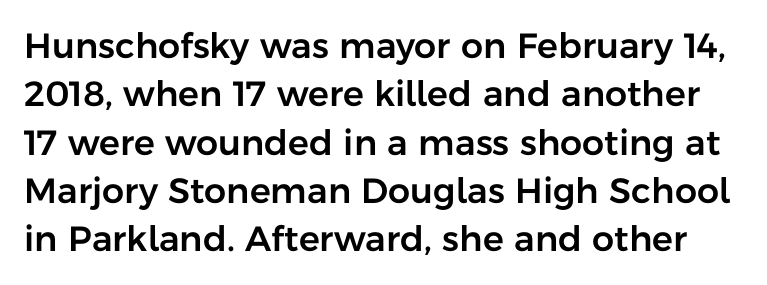
{"serif": "no", "italic": "no", "width": "normal", "stroke_contrast": "low", "x_height": "medium", "monospaced": "no", "underline": "no", "line_spacing": "normal", "line_spacing_ratio": 1.38, "letter_spacing": "normal", "letter_spacing_em": 0.0, "glyph_px": 35}
